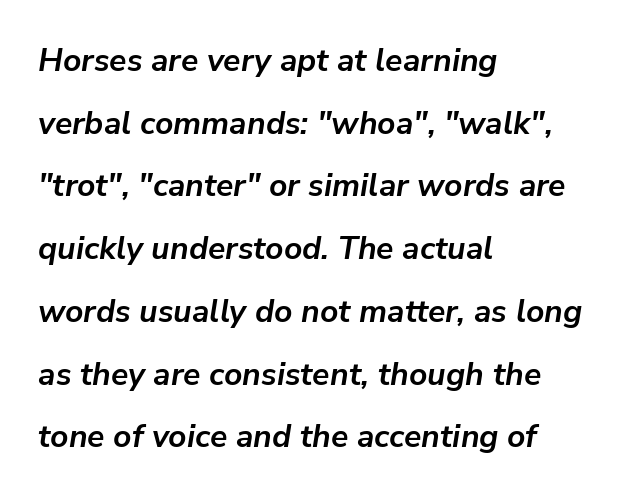
Q: Is the text bold? A: Yes.
Q: Is the text italic (slanted)? A: Yes, it leans right by about 9 degrees.
Q: Is the text underlined? A: No.
Q: How is the paragraph aligned? A: Left-aligned.
Q: Is the spacing between letters normal or unusually wide? A: Normal.
Q: Is the spacing between lines tight, normal or loose? A: Loose.
Q: Width (condensed, normal, or wide)? A: Normal.
Q: Stroke contrast? A: Low.
Q: x-height? A: Medium.
Q: Monospaced? A: No.
